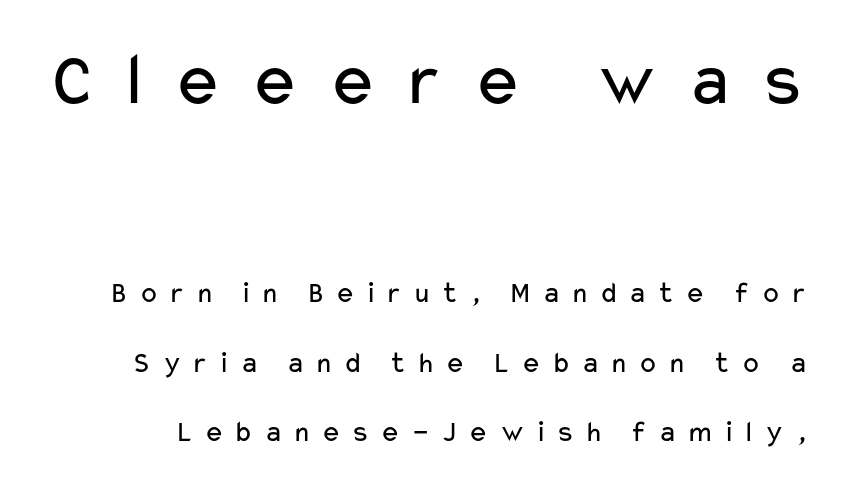
{"serif": "no", "italic": "no", "bold": "no", "weight": "regular", "width": "wide", "stroke_contrast": "low", "x_height": "medium", "monospaced": "no", "underline": "no", "line_spacing": "loose", "line_spacing_ratio": 2.31, "letter_spacing": "wide", "letter_spacing_em": 0.32, "larger_block": "first", "size_ratio": 2.53, "glyph_px": 76}
